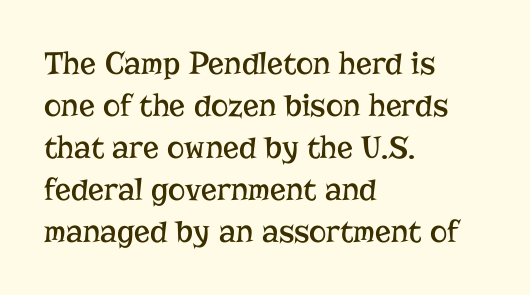
The image shows 33 px regular-weight serif type, upright; set left-aligned, normal line spacing (1.27x), normal letter spacing, not underlined; low stroke contrast and a medium x-height.
